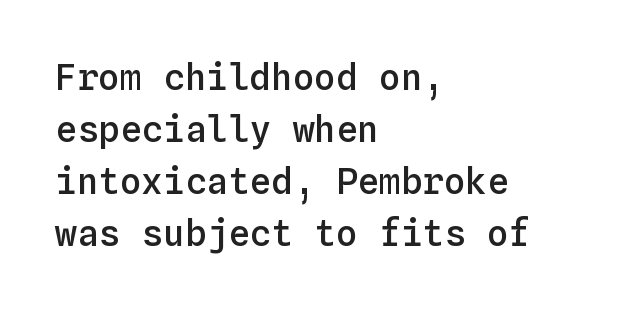
Caption: semibold face, moderately heavy strokes. Nobody touched the tracking dial on this one. Every character here occupies the same horizontal width, giving the sample a typewriter-like rhythm. This block has exactly the height ordinary leading produces. A clean baseline with only descenders dipping below it. Every row of glyphs begins at an identical x-position on the left.
